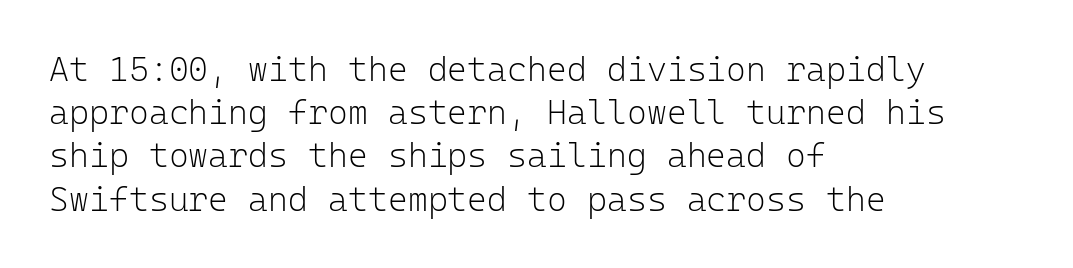
The image shows 34 px light sans-serif type, upright, monospaced; set left-aligned, normal line spacing (1.27x), normal letter spacing, not underlined; low stroke contrast and a medium x-height.
